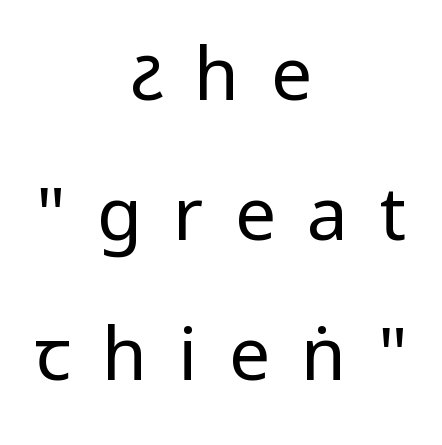
Q: Is the text bold? A: No.
Q: Is the text italic (slanted)? A: No, it is upright.
Q: Is the typeface a serif or a sans-serif typeface? A: Sans-serif.
Q: Is the text underlined? A: No.
Q: How is the paragraph aligned? A: Centered.
Q: Is the spacing between letters normal or unusually wide? A: Unusually wide.
Q: Is the spacing between lines tight, normal or loose? A: Loose.
Q: Width (condensed, normal, or wide)? A: Condensed.
Q: Stroke contrast? A: Low.
Q: x-height? A: Large.
Q: Monospaced? A: No.
